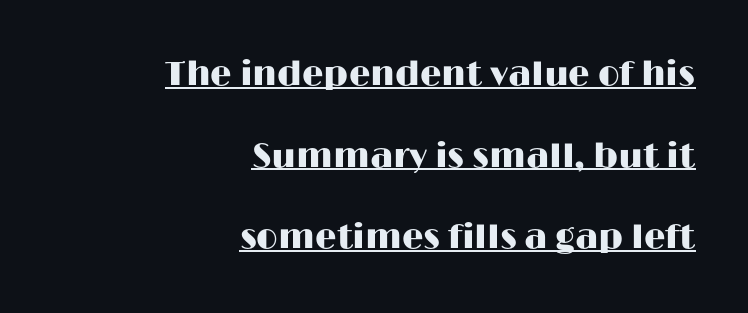
The image shows 34 px wide sans-serif type, upright; set right-aligned, loose line spacing (2.4x), normal letter spacing, underlined; high stroke contrast and a medium x-height.
